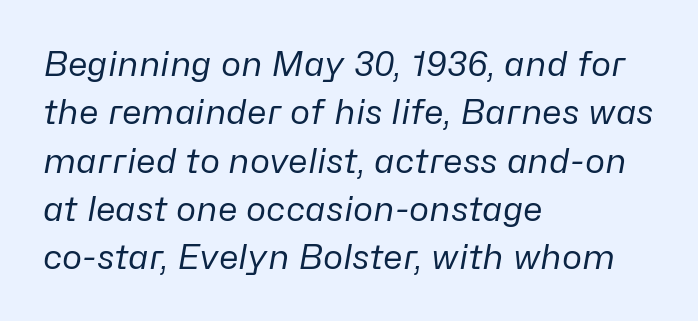
{"italic": "yes", "lean": "right", "slant_degrees": 10, "bold": "no", "weight": "regular", "width": "normal", "stroke_contrast": "low", "x_height": "medium", "monospaced": "no", "underline": "no", "align": "left", "line_spacing": "normal", "line_spacing_ratio": 1.42, "letter_spacing": "normal", "letter_spacing_em": 0.0, "glyph_px": 34}
